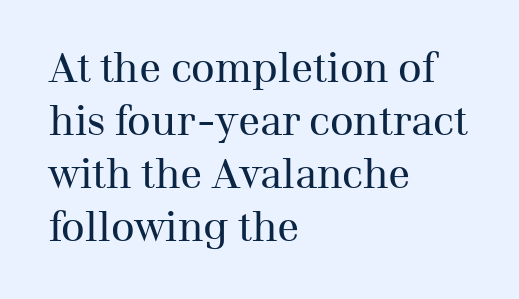
In terms of leading, this rendering sits right in the middle. The passage shown is not underscored anywhere. This sample has the flowing, uneven cadence of proportional lettering. One-word summary of the alignment: left.
